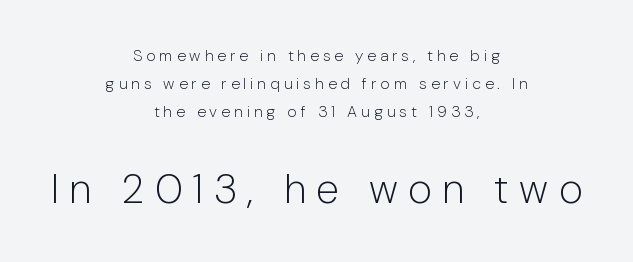
In CSS terms this would be text-align: center. The face looks like a standard text weight, possibly lighter. Note the varied advance widths — an 'i' is clearly narrower than an 'm'. Which of the two is more prominent by size? The second, at the bottom.
